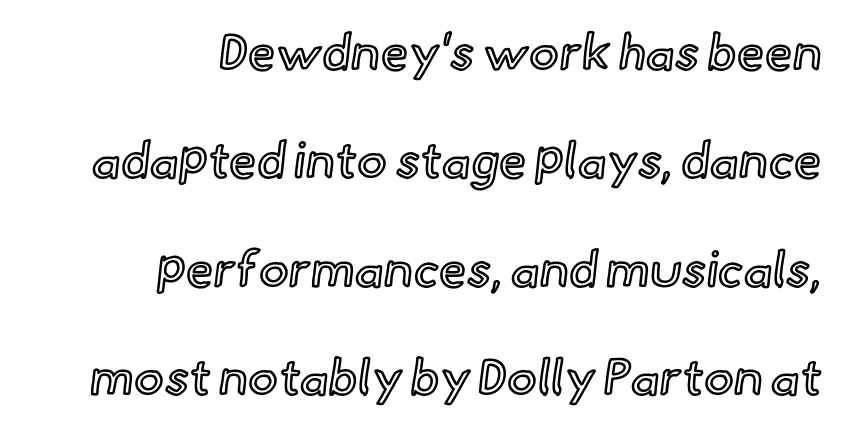
{"width": "normal", "x_height": "small", "monospaced": "no", "underline": "no", "align": "right", "line_spacing": "loose", "line_spacing_ratio": 2.17, "letter_spacing": "normal", "letter_spacing_em": 0.0, "glyph_px": 50}
